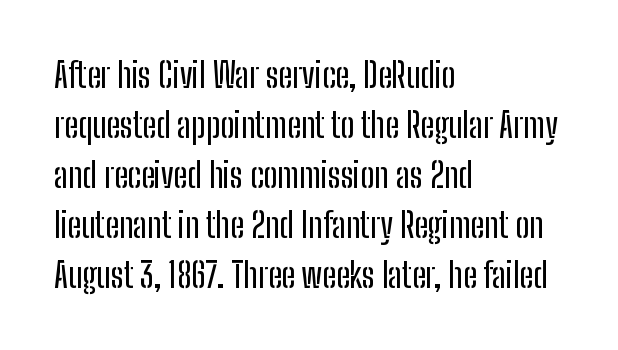
Q: Is the text italic (slanted)? A: No, it is upright.
Q: Is the typeface a serif or a sans-serif typeface? A: Sans-serif.
Q: Is the text underlined? A: No.
Q: How is the paragraph aligned? A: Left-aligned.
Q: Is the spacing between letters normal or unusually wide? A: Normal.
Q: Is the spacing between lines tight, normal or loose? A: Normal.
Q: Width (condensed, normal, or wide)? A: Condensed.
Q: Stroke contrast? A: Low.
Q: x-height? A: Medium.
Q: Monospaced? A: No.
